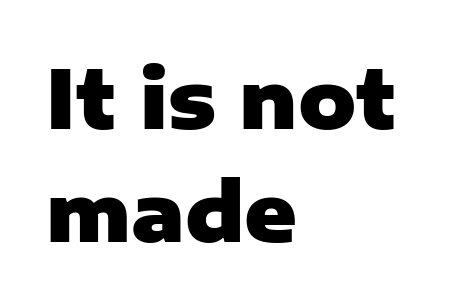
Q: Is the text bold? A: Yes.
Q: Is the text italic (slanted)? A: No, it is upright.
Q: Is the typeface a serif or a sans-serif typeface? A: Sans-serif.
Q: Is the text underlined? A: No.
Q: How is the paragraph aligned? A: Left-aligned.
Q: Is the spacing between letters normal or unusually wide? A: Normal.
Q: Is the spacing between lines tight, normal or loose? A: Normal.
Q: Width (condensed, normal, or wide)? A: Normal.
Q: Stroke contrast? A: Low.
Q: x-height? A: Medium.
Q: Monospaced? A: No.
